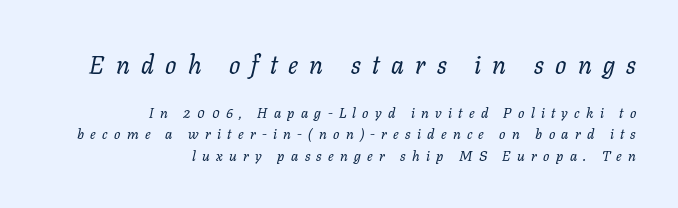
Notice how descenders clear the ascenders below comfortably — that's standard leading. Stems and bowls with no extra thickness — not bold. Type size steps down from the first block to the second. Glyph-to-glyph distance is far greater than everyday printed text. This rendering features lettering with no underline. Emphasis-style slanted type is in use.
